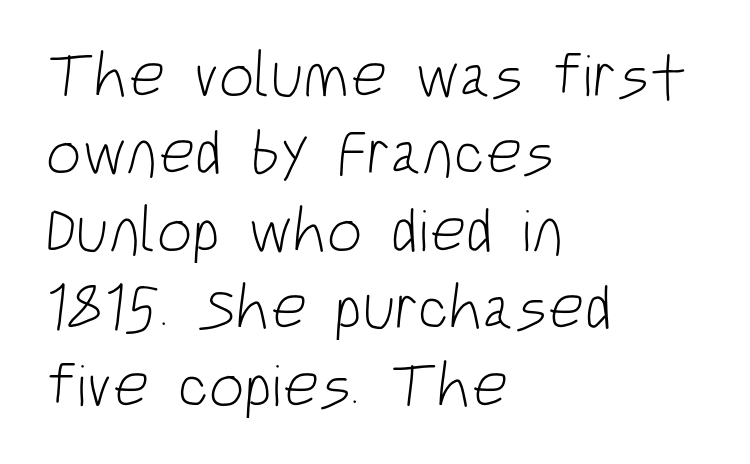
The image shows 63 px light, condensed sans-serif type; set left-aligned, line spacing 1.23x, normal letter spacing, not underlined; low stroke contrast and a large x-height.
